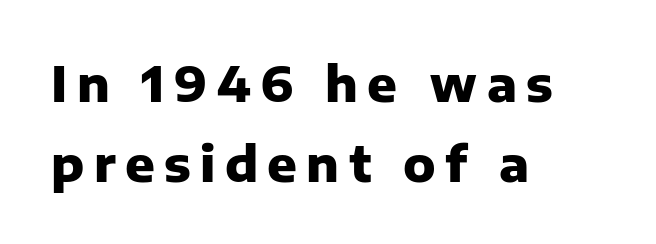
{"serif": "no", "italic": "no", "bold": "yes", "weight": "heavy", "width": "normal", "stroke_contrast": "low", "x_height": "medium", "monospaced": "no", "underline": "no", "align": "left", "line_spacing": "normal", "line_spacing_ratio": 1.63, "glyph_px": 49}
